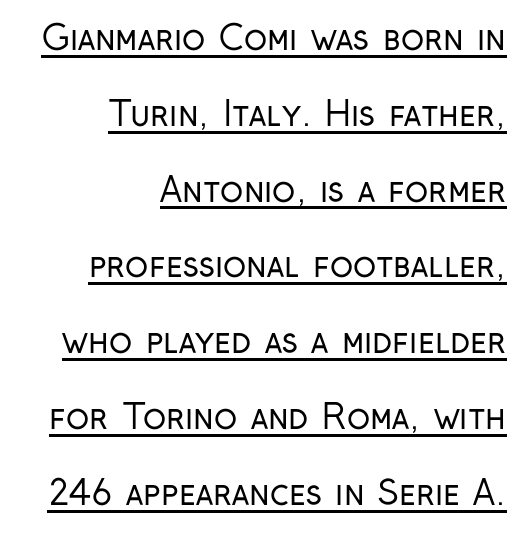
A typesetter would call this proportional, since set widths differ per character. The typeface has the unassuming heft of standard copy or less. The letters stand straight up with perfectly vertical stems. Here the glyphs are tracked normally, forming tight word shapes.
